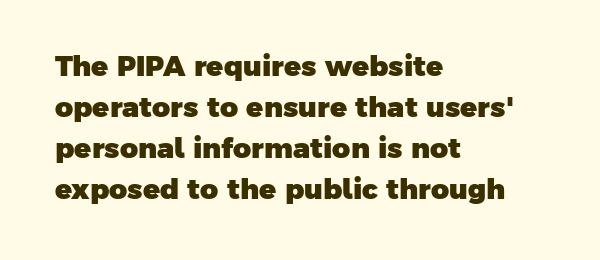
Q: Is the text bold? A: Yes.
Q: Is the typeface a serif or a sans-serif typeface? A: Sans-serif.
Q: Is the text underlined? A: No.
Q: How is the paragraph aligned? A: Left-aligned.
Q: Is the spacing between letters normal or unusually wide? A: Normal.
Q: Is the spacing between lines tight, normal or loose? A: Normal.
Q: Width (condensed, normal, or wide)? A: Normal.
Q: Stroke contrast? A: Low.
Q: x-height? A: Medium.
Q: Monospaced? A: No.
